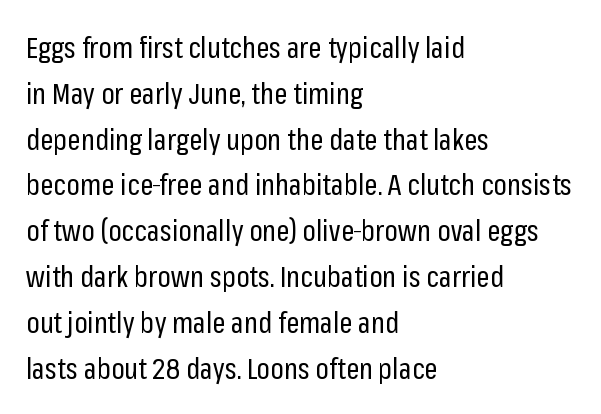
The image shows 29 px regular-weight, condensed sans-serif type, upright; set left-aligned, normal line spacing (1.58x), normal letter spacing, not underlined; low stroke contrast and a medium x-height.
